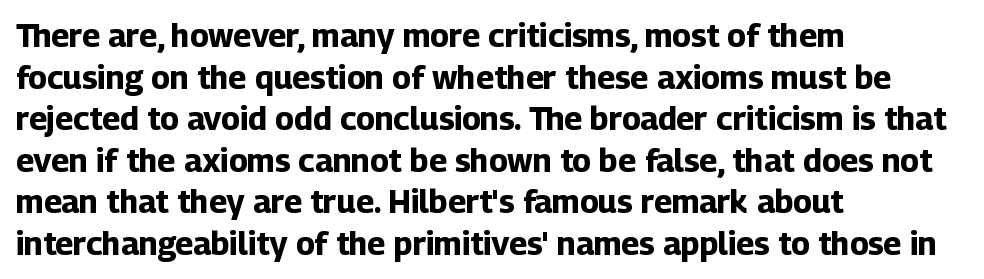
The image shows 32 px bold sans-serif type, upright; set left-aligned, normal line spacing (1.3x), normal letter spacing, not underlined; low stroke contrast and a medium x-height.
